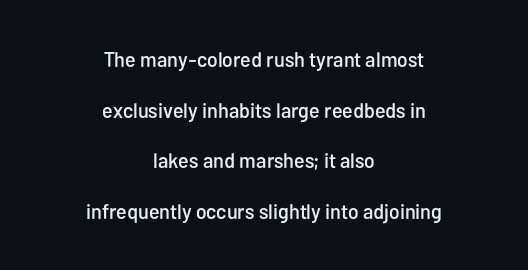
Q: Is the text italic (slanted)? A: No, it is upright.
Q: Is the text underlined? A: No.
Q: How is the paragraph aligned? A: Centered.
Q: Is the spacing between letters normal or unusually wide? A: Normal.
Q: Is the spacing between lines tight, normal or loose? A: Loose.
